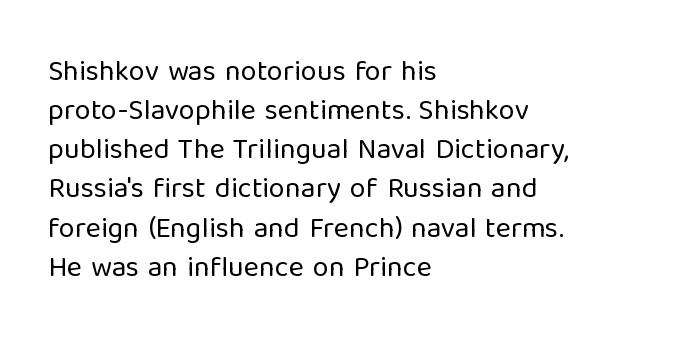
The lettering holds an erect, upright posture throughout. The letterforms sit at book weight or below. The text was rendered using a sans face with plain stroke endings. Underlining? Definitely not there. Vertical spacing — default.
